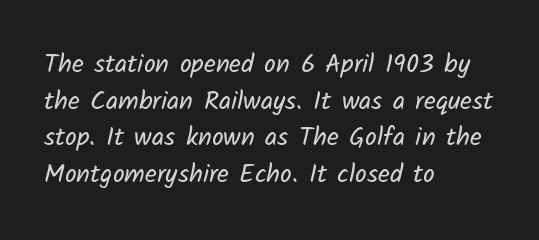
Interline gaps are of average width in this sample. The face looks like a standard text weight, possibly lighter. The line texture is even and compact thanks to regular tracking. Just letters on the line, the space beneath them empty. This sample is left-justified, so line endings fall wherever the words run out.
